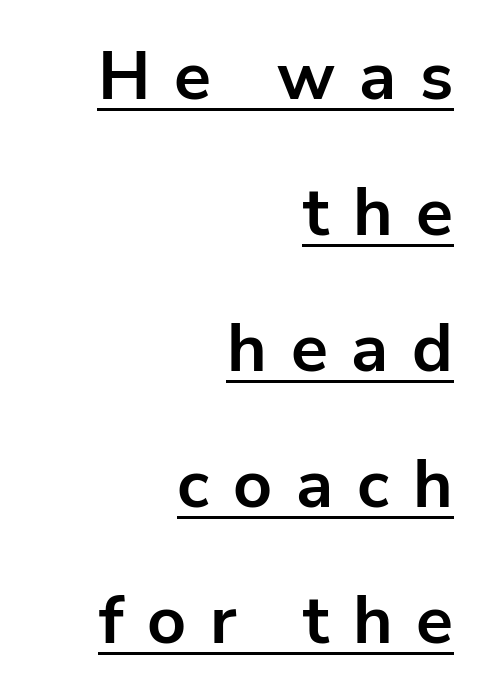
{"serif": "no", "italic": "no", "bold": "yes", "weight": "bold", "width": "normal", "stroke_contrast": "low", "x_height": "medium", "monospaced": "no", "underline": "yes", "align": "right", "line_spacing": "loose", "line_spacing_ratio": 2.0, "letter_spacing": "wide", "letter_spacing_em": 0.35, "glyph_px": 68}
